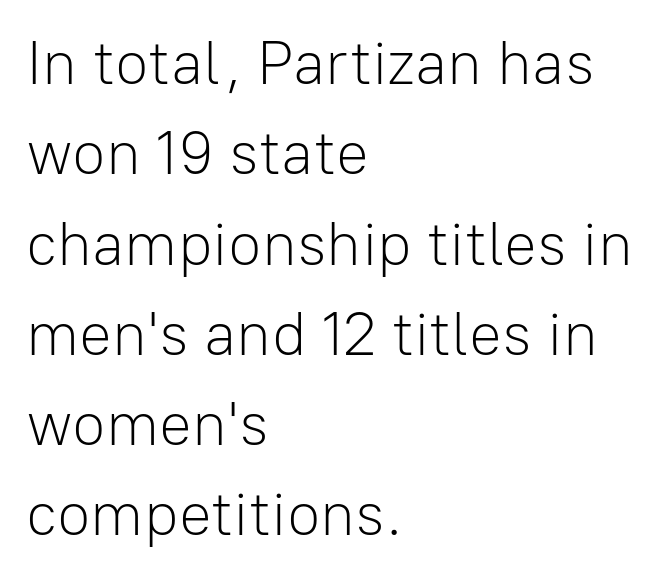
The image shows 61 px light sans-serif type, upright; set left-aligned, normal line spacing (1.48x), normal letter spacing, not underlined; low stroke contrast and a medium x-height.
